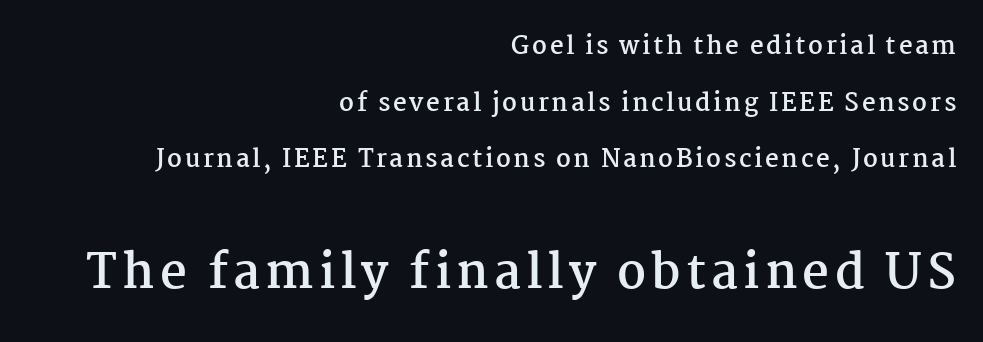
A full-strength bold gives these letters their thick strokes. This rendering uses right alignment, leaving the left contour irregular. Posture: vertical. Words float on clear page, feet unadorned. The rendering uses a large line-height, opening up the rows. Think of a printed novel: that variable character pitch is what you see here.
